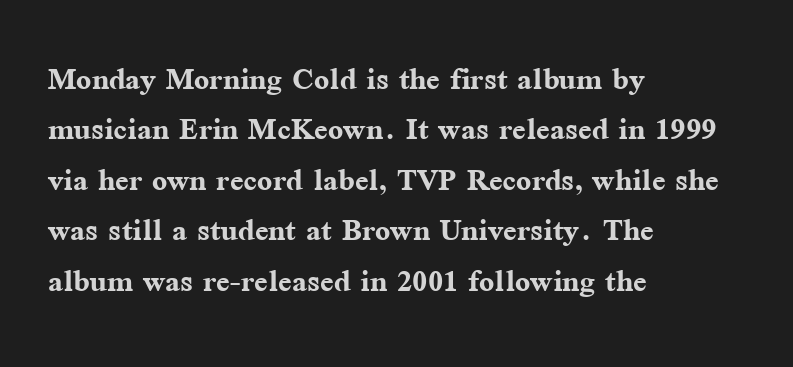
The image shows 40 px semibold serif type, upright; set left-aligned, normal line spacing (1.26x), normal letter spacing, not underlined; medium stroke contrast and a medium x-height.
